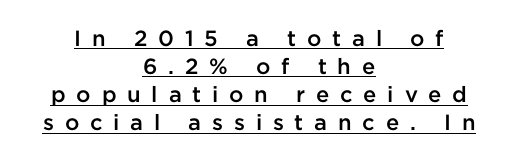
The image shows 22 px text type, upright; set centered, normal line spacing (1.28x), unusually wide letter spacing (+0.49 em), underlined.
